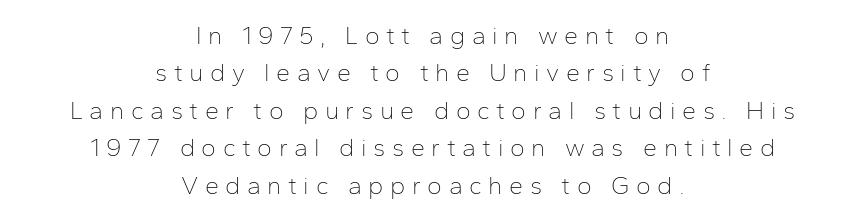
{"italic": "no", "bold": "no", "underline": "no", "align": "center", "line_spacing": "normal", "line_spacing_ratio": 1.5, "letter_spacing": "wide", "letter_spacing_em": 0.26, "glyph_px": 25}
